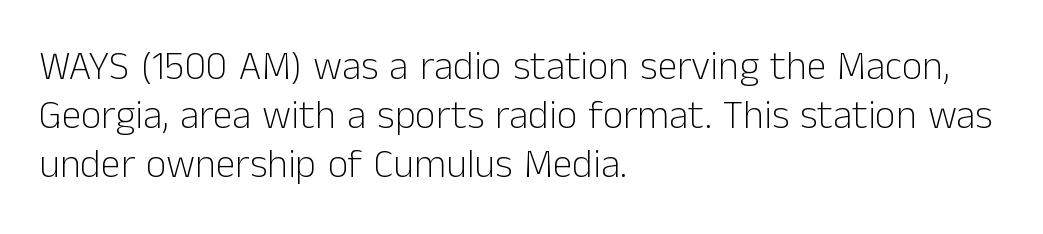
Typographically, this falls in the sans-serif category. Looks like regular typesetting: each glyph gets only the width it needs. Caption: standard tracking, unaltered. The passage is arranged the way most books set body copy — flush left.
